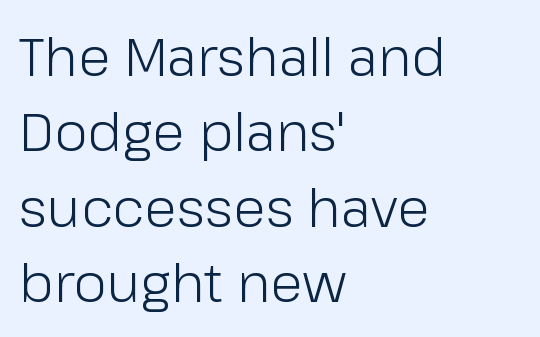
{"serif": "no", "italic": "no", "bold": "no", "weight": "light", "width": "normal", "stroke_contrast": "low", "x_height": "medium", "monospaced": "no", "underline": "no", "align": "left", "line_spacing": "normal", "line_spacing_ratio": 1.42, "letter_spacing": "normal", "letter_spacing_em": 0.0, "glyph_px": 53}
